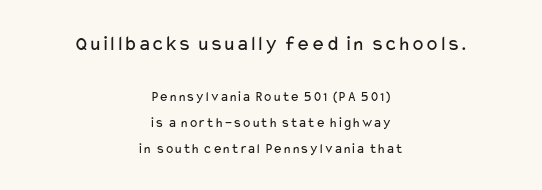
Inter-character spacing is left at the font's built-in metrics. Words float on clear page, feet unadorned. Notice how the passage keeps no hard edge, just a central spine. Quick note: not italic, upright. The emphasis by scale lands on block number one, above.
